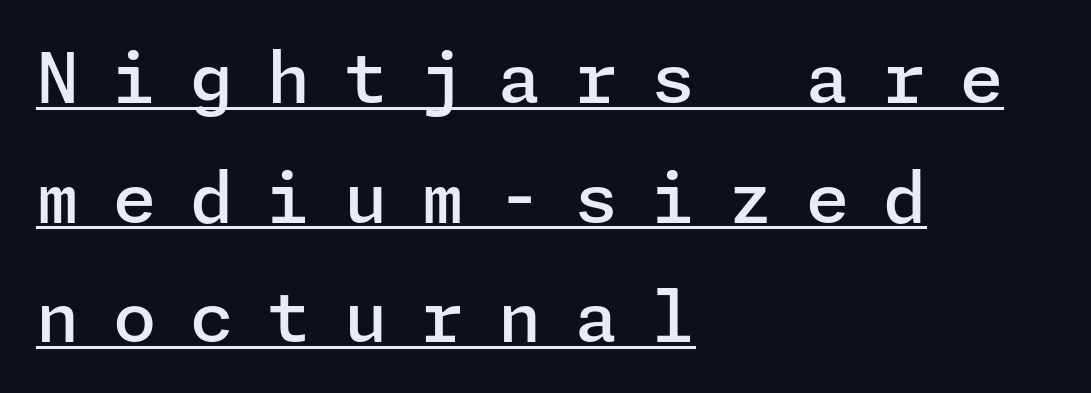
The image shows 70 px semibold sans-serif type, upright; set left-aligned, line spacing 1.71x, unusually wide letter spacing (+0.48 em), underlined; low stroke contrast and a medium x-height.
